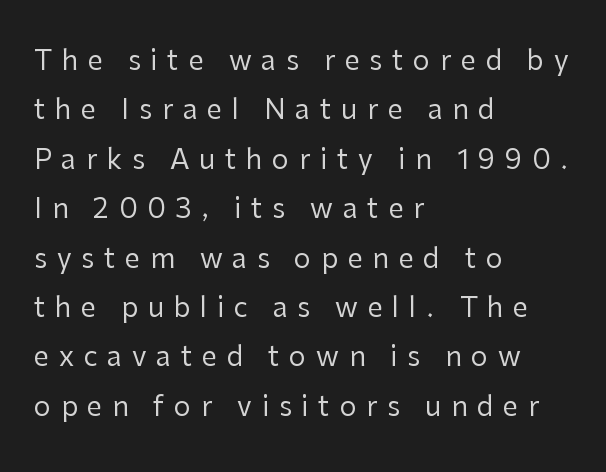
{"italic": "no", "bold": "no", "underline": "no", "align": "left", "line_spacing_ratio": 1.83, "letter_spacing": "wide", "letter_spacing_em": 0.36, "glyph_px": 27}
